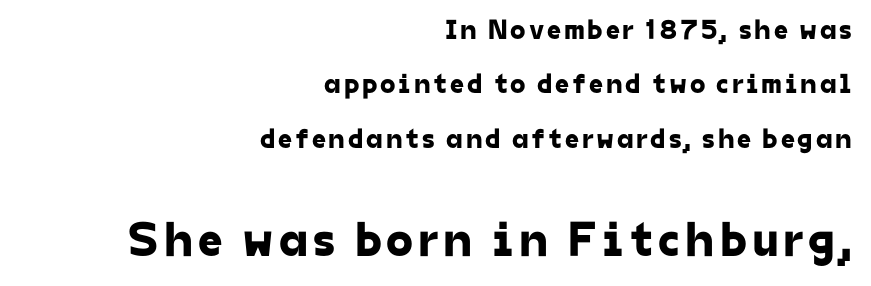
Q: Is the typeface a serif or a sans-serif typeface? A: Sans-serif.
Q: Is the text underlined? A: No.
Q: How is the paragraph aligned? A: Right-aligned.
Q: Is the spacing between lines tight, normal or loose? A: Loose.
Q: Which block of text is set in a larger size, the first (top) or the second (bottom)? A: The second (bottom) one.
Q: Width (condensed, normal, or wide)? A: Normal.
Q: Stroke contrast? A: Low.
Q: x-height? A: Medium.
Q: Monospaced? A: No.
